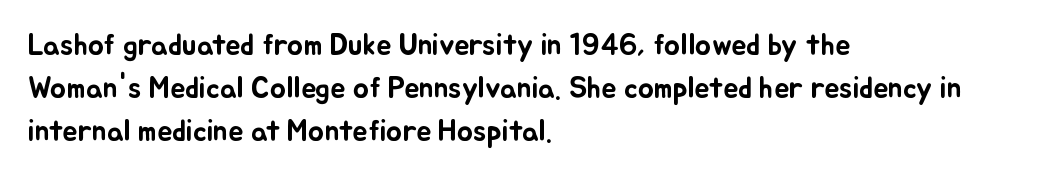
Q: Is the text italic (slanted)? A: No, it is upright.
Q: Is the text underlined? A: No.
Q: How is the paragraph aligned? A: Left-aligned.
Q: Is the spacing between letters normal or unusually wide? A: Normal.
Q: Is the spacing between lines tight, normal or loose? A: Normal.
Q: Width (condensed, normal, or wide)? A: Normal.
Q: Stroke contrast? A: Low.
Q: x-height? A: Small.
Q: Monospaced? A: No.
